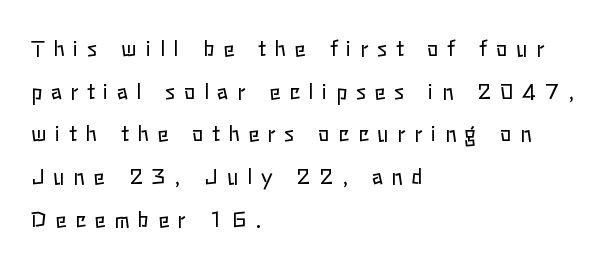
Here the glyphs are tracked loosely, breaking word shapes into spaced letters. Is the type heavy? It reads as light-to-regular instead. Does the copy run flush right? No — it runs flush left. Does the lettering tilt? It doesn't — this is upright. Check the space under the baseline: it is left empty. Successive baselines arrive slowly, with a big drop between each.
